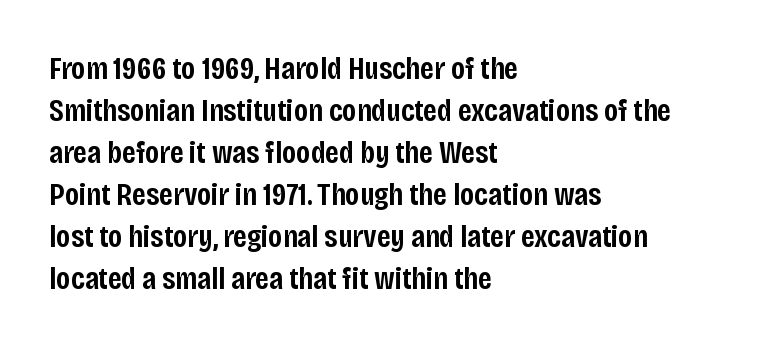
The image shows 32 px semibold, condensed sans-serif type, upright; set left-aligned, normal line spacing (1.31x), normal letter spacing, not underlined; low stroke contrast and a large x-height.
